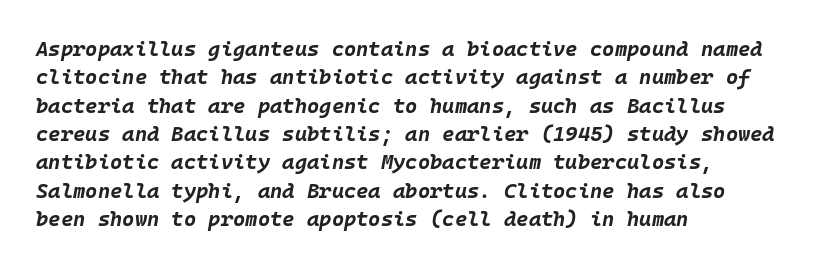
{"italic": "yes", "lean": "right", "slant_degrees": 10, "bold": "yes", "underline": "no", "align": "left", "line_spacing": "normal", "line_spacing_ratio": 1.35, "letter_spacing": "normal", "letter_spacing_em": 0.0, "glyph_px": 21}
